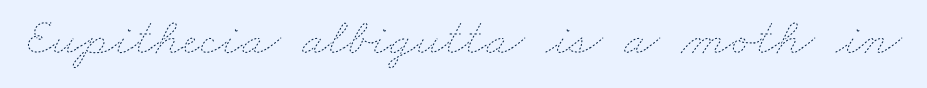
Honestly, the letter spacing is just normal — you wouldn't notice it. Each letter keeps its own natural width here, so spacing adapts to shape. Rule under the text: the space is simply empty. Each stroke keeps to a modest, everyday thickness or less.
